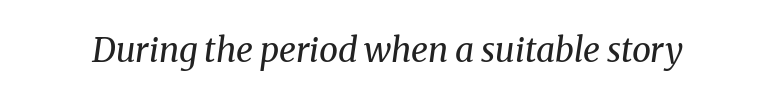
The image shows 34 px regular-weight serif type, italic (leaning right); set normal letter spacing, not underlined; medium stroke contrast and a medium x-height.
